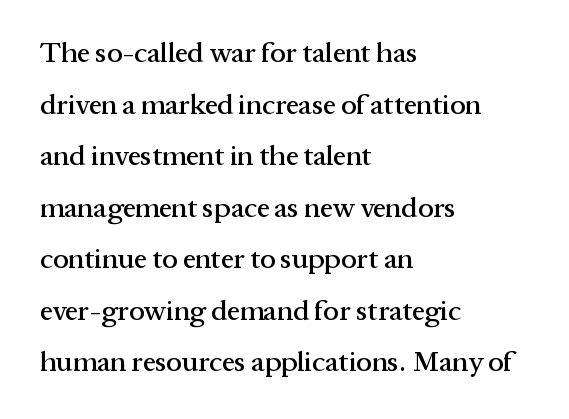
{"serif": "yes", "italic": "no", "width": "normal", "stroke_contrast": "medium", "x_height": "medium", "monospaced": "no", "underline": "no", "align": "left", "line_spacing_ratio": 1.84, "letter_spacing": "normal", "letter_spacing_em": 0.0, "glyph_px": 28}
